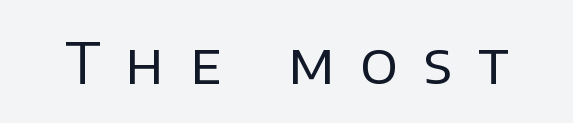
{"serif": "no", "italic": "no", "bold": "no", "weight": "regular", "width": "normal", "stroke_contrast": "low", "x_height": "large", "monospaced": "no", "underline": "no", "letter_spacing": "wide", "letter_spacing_em": 0.46, "glyph_px": 56}
